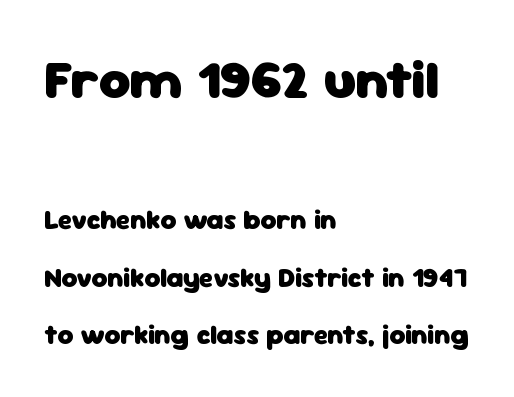
{"serif": "no", "italic": "no", "bold": "yes", "weight": "heavy", "width": "normal", "stroke_contrast": "low", "x_height": "medium", "monospaced": "no", "underline": "no", "align": "left", "line_spacing": "loose", "line_spacing_ratio": 2.13, "letter_spacing": "normal", "letter_spacing_em": 0.0, "larger_block": "first", "size_ratio": 2.0, "glyph_px": 54}
